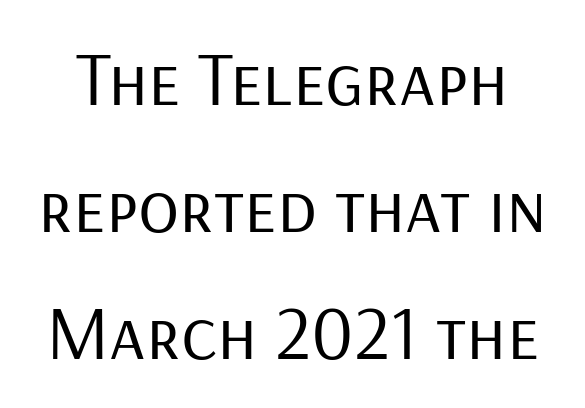
In terms of letterspacing, this is plain default setting. The axis of the letterforms is exactly vertical. The characters display no serif detailing; their extremities are plain. Is the stroke heavy? The answer is a plain regular-or-lighter. Quick note: underline off. The rendering uses natural spacing where letterforms have individual widths.
